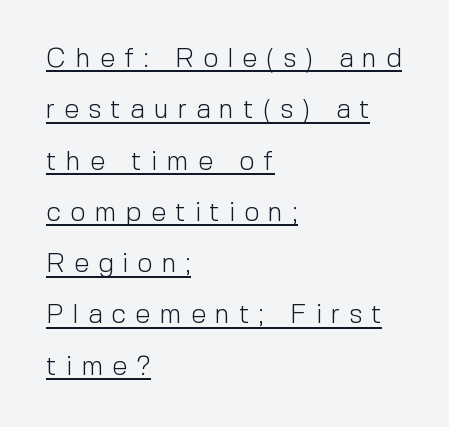
The image shows 27 px text type, upright; set left-aligned, loose line spacing (1.9x), unusually wide letter spacing (+0.34 em), underlined.
